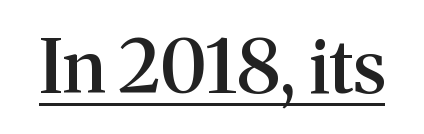
{"serif": "yes", "italic": "no", "bold": "semi", "weight": "semibold", "width": "normal", "stroke_contrast": "medium", "x_height": "medium", "monospaced": "no", "underline": "yes", "letter_spacing": "normal", "letter_spacing_em": 0.0, "glyph_px": 74}
